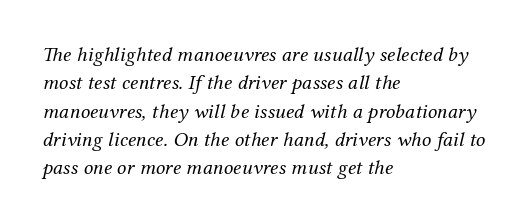
The image shows 21 px text type, italic (leaning right); set left-aligned, normal line spacing (1.35x), normal letter spacing, not underlined.
